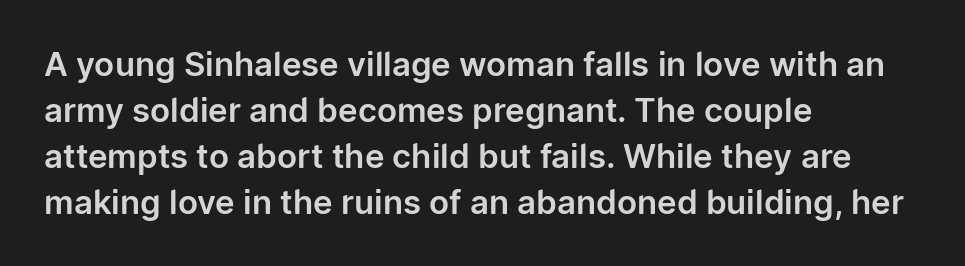
Leftover space on each line is placed entirely after the last word. No word sits above an underline. Regular leading. Inter-character spacing is left at the font's built-in metrics. Think of a printed novel: that variable character pitch is what you see here.
